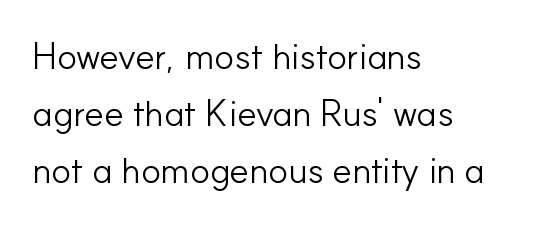
The image shows 37 px light sans-serif type, upright; set left-aligned, normal line spacing (1.54x), normal letter spacing, not underlined; low stroke contrast and a small x-height.
